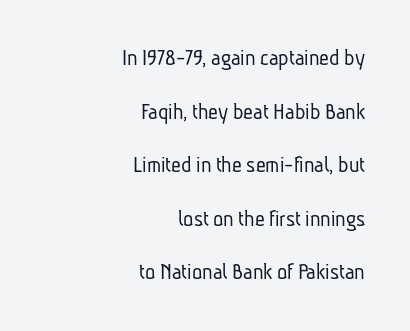
{"bold": "no", "underline": "no", "align": "right", "line_spacing": "loose", "line_spacing_ratio": 2.23, "letter_spacing": "normal", "letter_spacing_em": 0.0, "glyph_px": 24}
